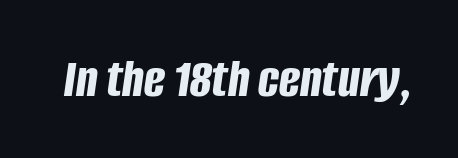
The font's italic variant was chosen for this text. Do the characters align in a grid? No, the font is proportional. Look at the tracking — it's just the regular setting, nothing added. In terms of weight, the rendering is a true, heavy bold. The strip under each line holds only bare page.
